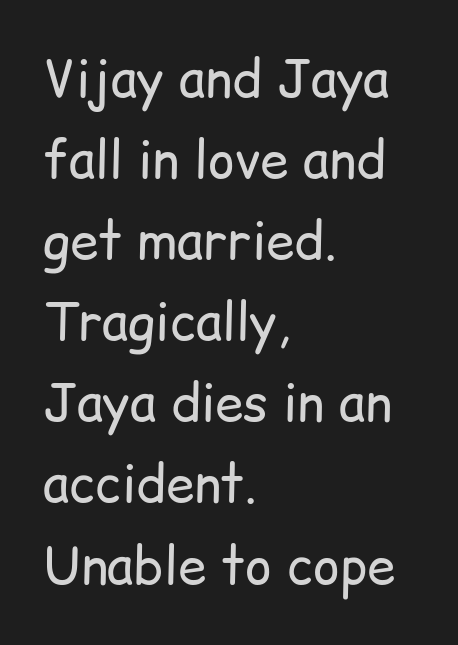
Q: Is the text bold? A: No.
Q: Is the text italic (slanted)? A: No, it is upright.
Q: Is the typeface a serif or a sans-serif typeface? A: Sans-serif.
Q: Is the text underlined? A: No.
Q: How is the paragraph aligned? A: Left-aligned.
Q: Is the spacing between letters normal or unusually wide? A: Normal.
Q: Is the spacing between lines tight, normal or loose? A: Normal.
Q: Width (condensed, normal, or wide)? A: Normal.
Q: Stroke contrast? A: Low.
Q: x-height? A: Medium.
Q: Monospaced? A: No.
